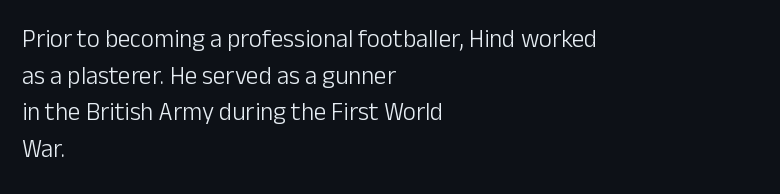
Q: Is the text bold? A: No.
Q: Is the text italic (slanted)? A: No, it is upright.
Q: Is the text underlined? A: No.
Q: How is the paragraph aligned? A: Left-aligned.
Q: Is the spacing between letters normal or unusually wide? A: Normal.
Q: Is the spacing between lines tight, normal or loose? A: Normal.
